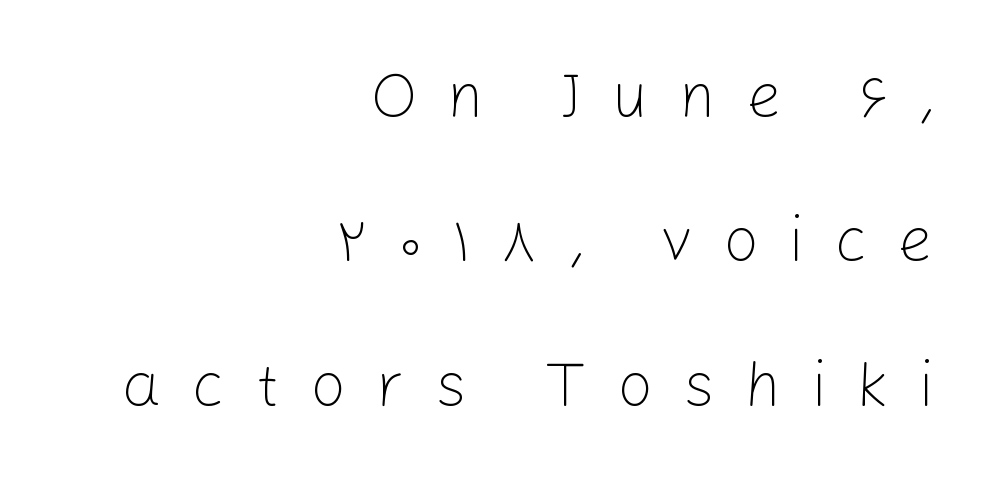
Q: Is the text bold? A: No.
Q: Is the text italic (slanted)? A: No, it is upright.
Q: Is the typeface a serif or a sans-serif typeface? A: Sans-serif.
Q: Is the text underlined? A: No.
Q: How is the paragraph aligned? A: Right-aligned.
Q: Is the spacing between letters normal or unusually wide? A: Unusually wide.
Q: Is the spacing between lines tight, normal or loose? A: Loose.
Q: Width (condensed, normal, or wide)? A: Normal.
Q: Stroke contrast? A: Low.
Q: x-height? A: Medium.
Q: Monospaced? A: No.
